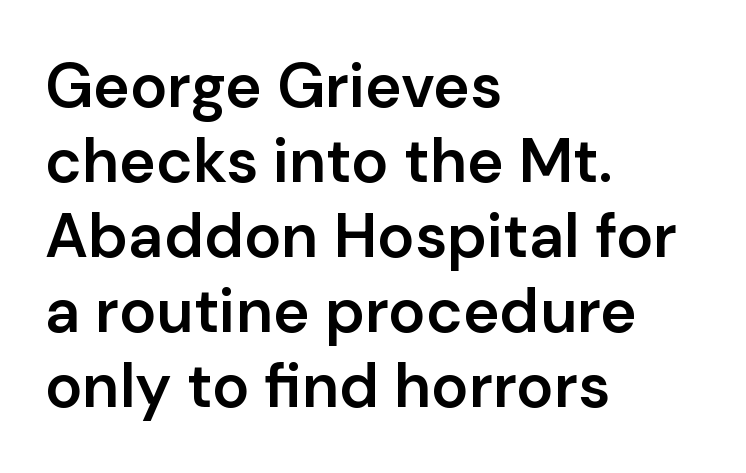
These words are printed semibold, heavier than regular yet not bold. Has an underline been added? It has not. The lines in this sample share a left origin and differ only in where they stop. Every stem runs plumb, perpendicular to the baseline. The passage shown is typed in a proportional face where columns would drift.
